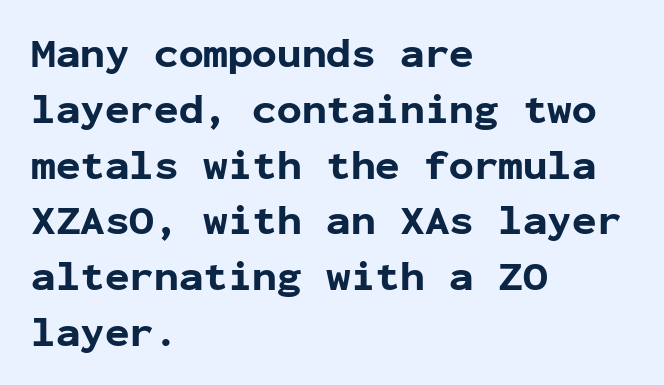
Q: Is the text bold? A: Yes.
Q: Is the text italic (slanted)? A: No, it is upright.
Q: Is the typeface a serif or a sans-serif typeface? A: Sans-serif.
Q: Is the text underlined? A: No.
Q: How is the paragraph aligned? A: Left-aligned.
Q: Is the spacing between letters normal or unusually wide? A: Normal.
Q: Is the spacing between lines tight, normal or loose? A: Normal.
Q: Width (condensed, normal, or wide)? A: Normal.
Q: Stroke contrast? A: Low.
Q: x-height? A: Medium.
Q: Monospaced? A: Yes.
